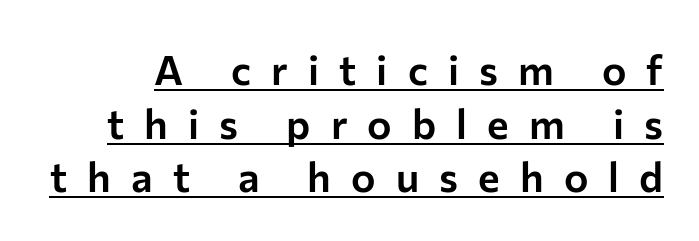
The rendering shows plain stroke endings on the letterforms — a sans-serif design. Unlike italic type, these characters show no tilt at all. What's the leading like? Ordinary, nothing unusual. Think of a printed novel: that variable character pitch is what you see here. The letters are spread apart with noticeably loose tracking. Students, observe the line beneath the letters — that is underlining.
